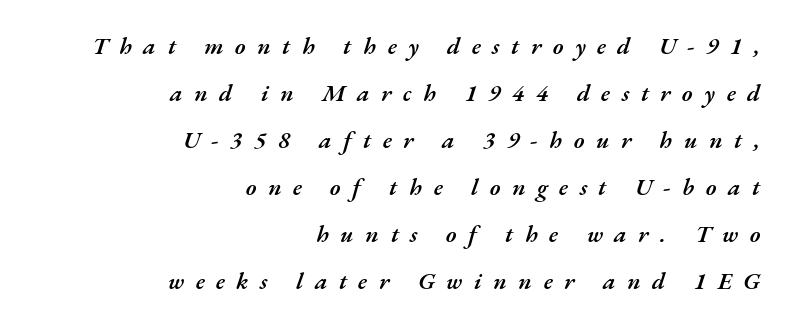
Q: Is the text bold? A: Semi-bold.
Q: Is the text italic (slanted)? A: Yes, it leans right by about 17 degrees.
Q: Is the text underlined? A: No.
Q: How is the paragraph aligned? A: Right-aligned.
Q: Is the spacing between letters normal or unusually wide? A: Unusually wide.
Q: Is the spacing between lines tight, normal or loose? A: Loose.
